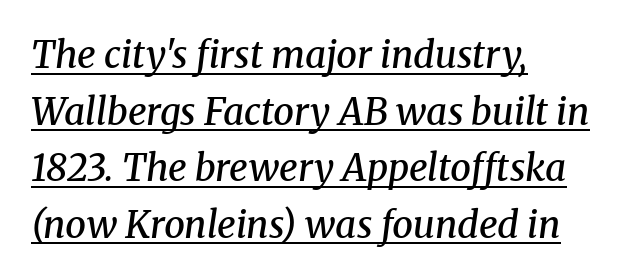
Where is the straight margin? On the left. What's the leading like? Ordinary, nothing unusual. Here the designer chose a conventional face with non-uniform glyph widths. Characters are canted at an angle relative to the baseline's perpendicular. Underlined type. Typographically, this falls in the serif category.
